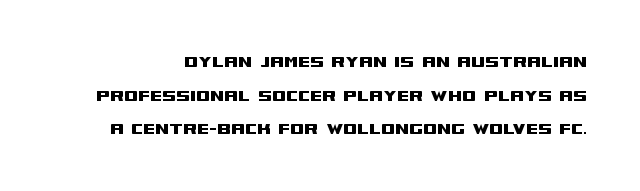
Anything drawn beneath the words? Only blank space. Normally led — the rows are evenly, conventionally spaced. Is there any slant? The stems are plumb. Look at the tracking — it's just the regular setting, nothing added.
